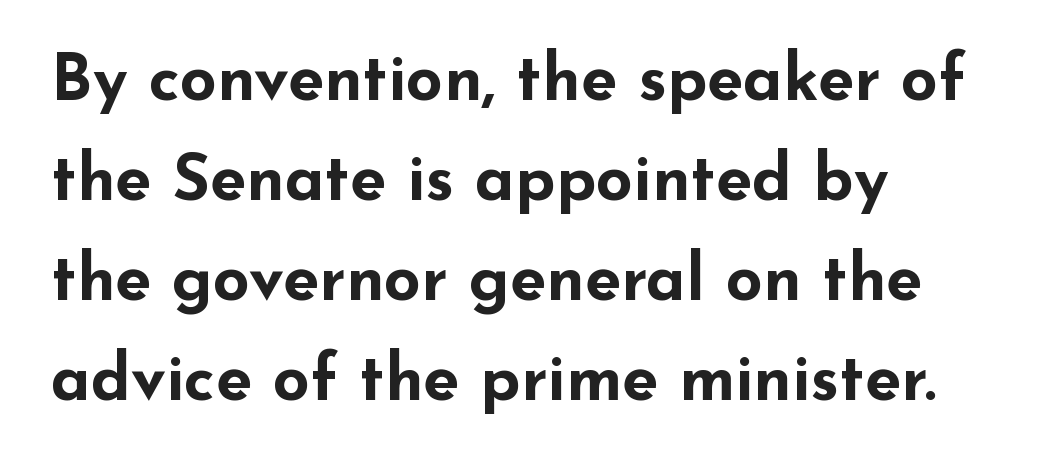
{"serif": "no", "italic": "no", "bold": "yes", "weight": "bold", "width": "wide", "stroke_contrast": "low", "x_height": "small", "monospaced": "no", "underline": "no", "align": "left", "line_spacing": "normal", "line_spacing_ratio": 1.54, "letter_spacing": "normal", "letter_spacing_em": 0.0, "glyph_px": 65}
